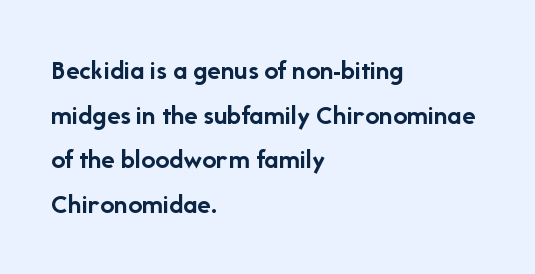
Q: Is the text bold? A: Yes.
Q: Is the text italic (slanted)? A: No, it is upright.
Q: Is the typeface a serif or a sans-serif typeface? A: Sans-serif.
Q: Is the text underlined? A: No.
Q: How is the paragraph aligned? A: Left-aligned.
Q: Is the spacing between letters normal or unusually wide? A: Normal.
Q: Is the spacing between lines tight, normal or loose? A: Normal.
Q: Width (condensed, normal, or wide)? A: Normal.
Q: Stroke contrast? A: Low.
Q: x-height? A: Medium.
Q: Monospaced? A: No.
